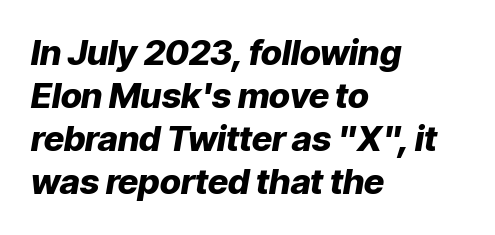
Q: Is the text bold? A: Yes.
Q: Is the text italic (slanted)? A: Yes, it leans right by about 9 degrees.
Q: Is the text underlined? A: No.
Q: How is the paragraph aligned? A: Left-aligned.
Q: Is the spacing between letters normal or unusually wide? A: Normal.
Q: Width (condensed, normal, or wide)? A: Normal.
Q: Stroke contrast? A: Low.
Q: x-height? A: Medium.
Q: Monospaced? A: No.
